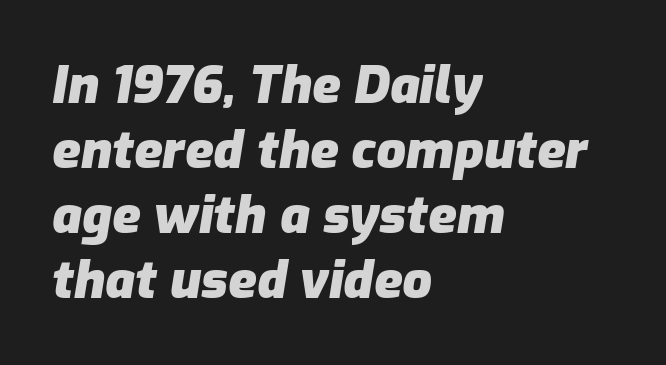
A clean baseline with only descenders dipping below it. Each letter keeps its own natural width here, so spacing adapts to shape. The passage shown leans; its letterforms are oblique. Here the glyphs are tracked normally, forming tight word shapes. Is the block centered? No — it sits flush against the left margin.
